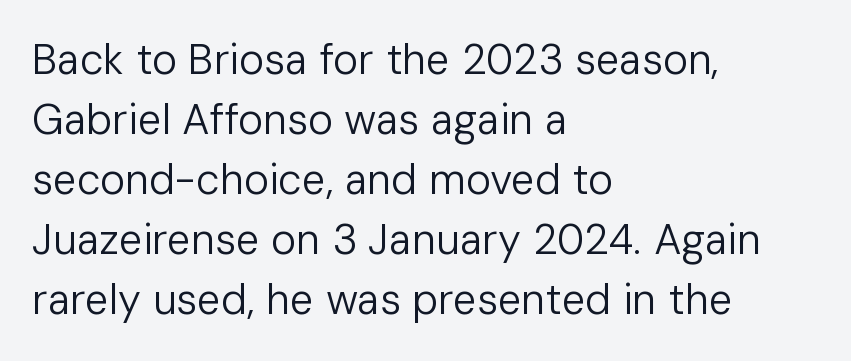
Q: Is the text bold? A: No.
Q: Is the text italic (slanted)? A: No, it is upright.
Q: Is the typeface a serif or a sans-serif typeface? A: Sans-serif.
Q: Is the text underlined? A: No.
Q: How is the paragraph aligned? A: Left-aligned.
Q: Is the spacing between letters normal or unusually wide? A: Normal.
Q: Is the spacing between lines tight, normal or loose? A: Normal.
Q: Width (condensed, normal, or wide)? A: Normal.
Q: Stroke contrast? A: Low.
Q: x-height? A: Medium.
Q: Monospaced? A: No.
